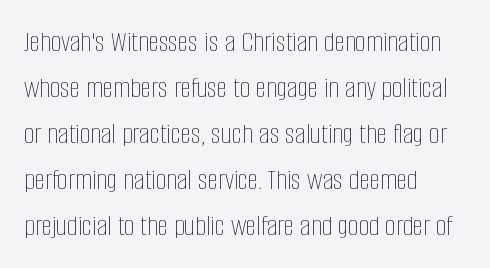
{"italic": "no", "bold": "no", "weight": "thin", "width": "condensed", "stroke_contrast": "low", "x_height": "large", "monospaced": "no", "underline": "no", "align": "left", "line_spacing": "normal", "line_spacing_ratio": 1.53, "letter_spacing": "normal", "letter_spacing_em": 0.0, "glyph_px": 30}
